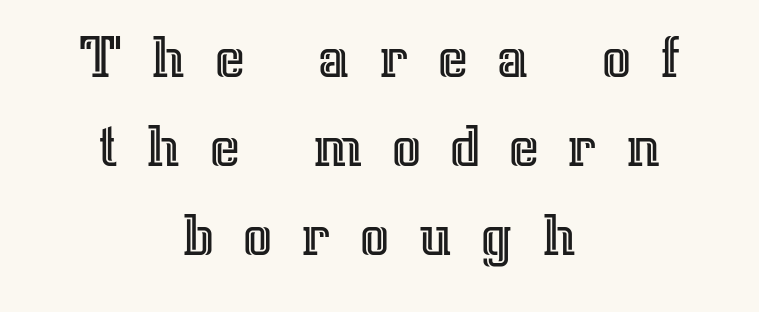
{"italic": "no", "width": "normal", "x_height": "medium", "monospaced": "no", "underline": "no", "align": "center", "line_spacing": "normal", "line_spacing_ratio": 1.39, "letter_spacing": "wide", "letter_spacing_em": 0.45, "glyph_px": 64}
